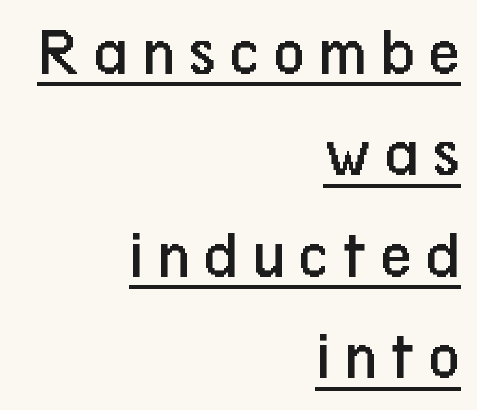
{"serif": "no", "italic": "no", "bold": "no", "weight": "regular", "width": "condensed", "stroke_contrast": "low", "x_height": "medium", "monospaced": "no", "underline": "yes", "align": "right", "line_spacing": "normal", "line_spacing_ratio": 1.45, "glyph_px": 70}
